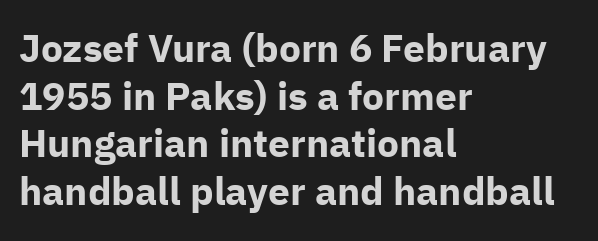
Nope, no serifs anywhere on these letters. The string is rendered with underlining switched off. Proportional: the letters do not fall into vertical columns. The letters are bold, with thick, heavy strokes. Is the letter spacing exaggerated? No — it looks like the ordinary default.
